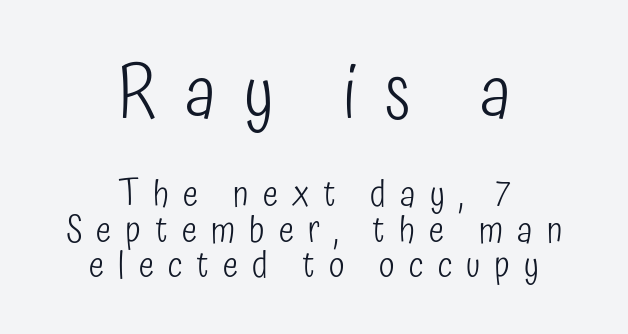
Q: Is the text bold? A: No.
Q: Is the text italic (slanted)? A: No, it is upright.
Q: Is the typeface a serif or a sans-serif typeface? A: Sans-serif.
Q: Is the text underlined? A: No.
Q: How is the paragraph aligned? A: Centered.
Q: Is the spacing between letters normal or unusually wide? A: Unusually wide.
Q: Is the spacing between lines tight, normal or loose? A: Tight.
Q: Which block of text is set in a larger size, the first (top) or the second (bottom)? A: The first (top) one.
Q: Width (condensed, normal, or wide)? A: Condensed.
Q: Stroke contrast? A: Low.
Q: x-height? A: Medium.
Q: Monospaced? A: No.
